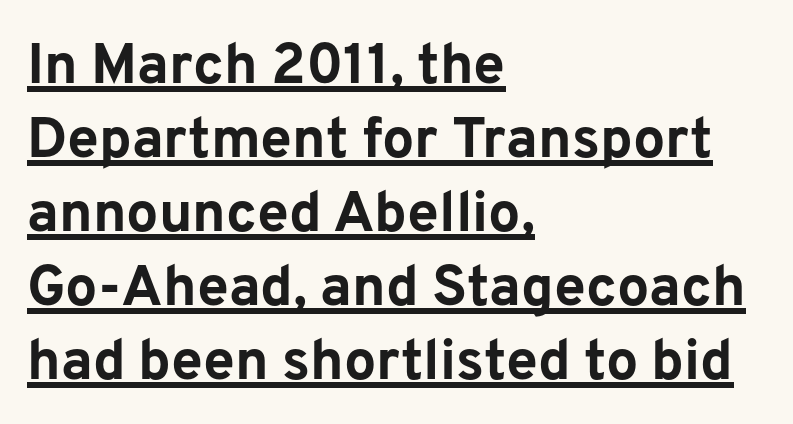
Look at the tracking — it's just the regular setting, nothing added. The rendering uses the underline text-decoration. The text was rendered using a sans face with plain stroke endings. Here the designer chose a conventional face with non-uniform glyph widths. Normally led — the rows are evenly, conventionally spaced. Style check: upright.
